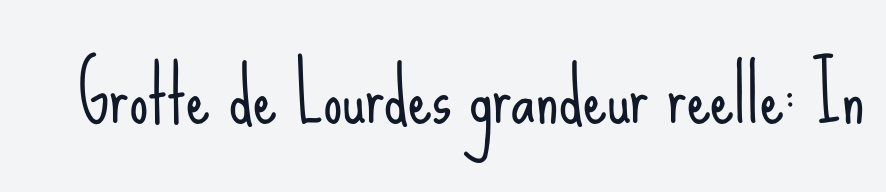
Q: Is the text bold? A: No.
Q: Is the text italic (slanted)? A: No, it is upright.
Q: Is the typeface a serif or a sans-serif typeface? A: Sans-serif.
Q: Is the text underlined? A: No.
Q: Is the spacing between letters normal or unusually wide? A: Normal.
Q: Width (condensed, normal, or wide)? A: Condensed.
Q: Stroke contrast? A: Low.
Q: x-height? A: Small.
Q: Monospaced? A: No.
